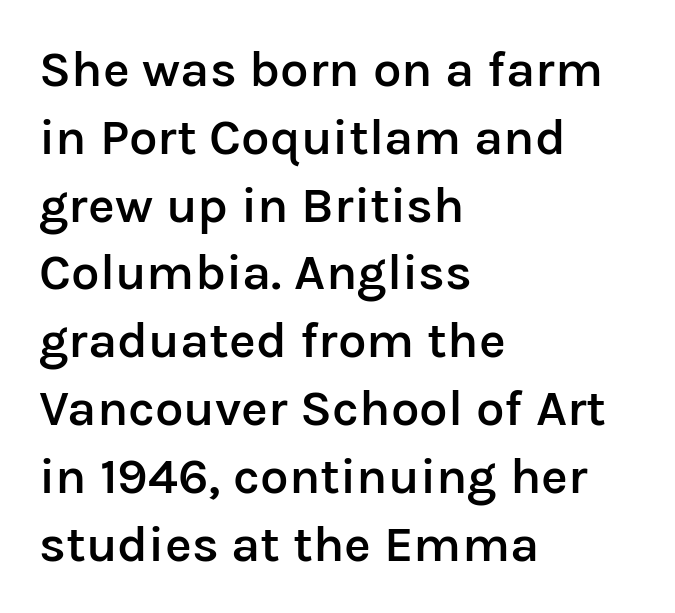
Q: Is the text bold? A: Semi-bold.
Q: Is the text italic (slanted)? A: No, it is upright.
Q: Is the typeface a serif or a sans-serif typeface? A: Sans-serif.
Q: Is the text underlined? A: No.
Q: How is the paragraph aligned? A: Left-aligned.
Q: Is the spacing between letters normal or unusually wide? A: Normal.
Q: Is the spacing between lines tight, normal or loose? A: Normal.
Q: Width (condensed, normal, or wide)? A: Normal.
Q: Stroke contrast? A: Low.
Q: x-height? A: Medium.
Q: Monospaced? A: No.
